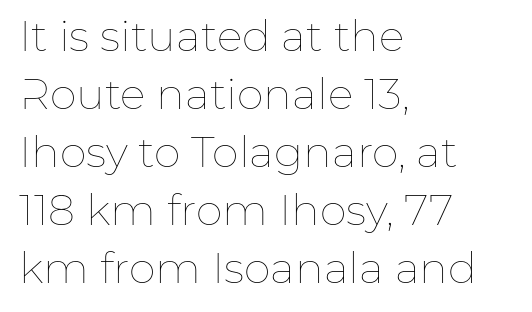
The image shows 43 px thin type, upright; set left-aligned, normal line spacing (1.35x), normal letter spacing, not underlined; low stroke contrast and a medium x-height.
